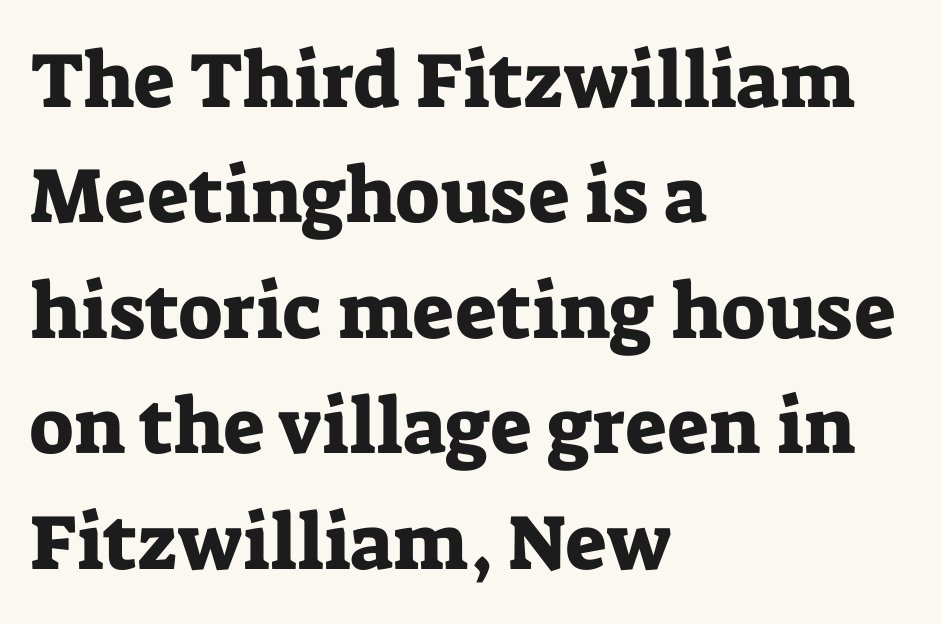
Q: Is the text italic (slanted)? A: No, it is upright.
Q: Is the typeface a serif or a sans-serif typeface? A: Serif.
Q: Is the text underlined? A: No.
Q: How is the paragraph aligned? A: Left-aligned.
Q: Is the spacing between letters normal or unusually wide? A: Normal.
Q: Is the spacing between lines tight, normal or loose? A: Normal.
Q: Width (condensed, normal, or wide)? A: Normal.
Q: Stroke contrast? A: Low.
Q: x-height? A: Medium.
Q: Monospaced? A: No.
